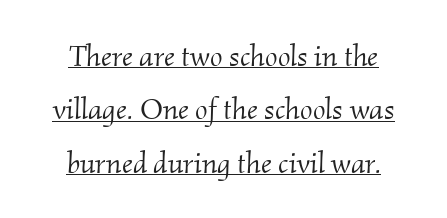
The glyphs look as if they've been sheared to an angle. Each letter's strokes conclude with small projecting serifs. The lines in this sample share a center point and differ in where they start and stop. You could not count columns in this text — the font is proportionally spaced. This reads as an unemphasized weight, regular at the heaviest.
